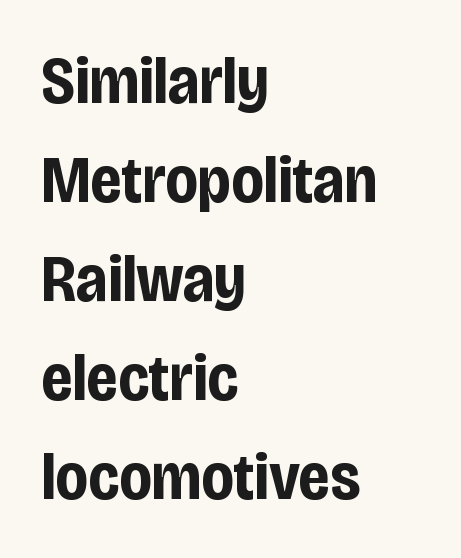
{"serif": "no", "italic": "no", "bold": "yes", "weight": "bold", "width": "condensed", "stroke_contrast": "low", "x_height": "large", "monospaced": "no", "underline": "no", "align": "left", "line_spacing": "normal", "line_spacing_ratio": 1.5, "letter_spacing": "normal", "letter_spacing_em": 0.0, "glyph_px": 66}
